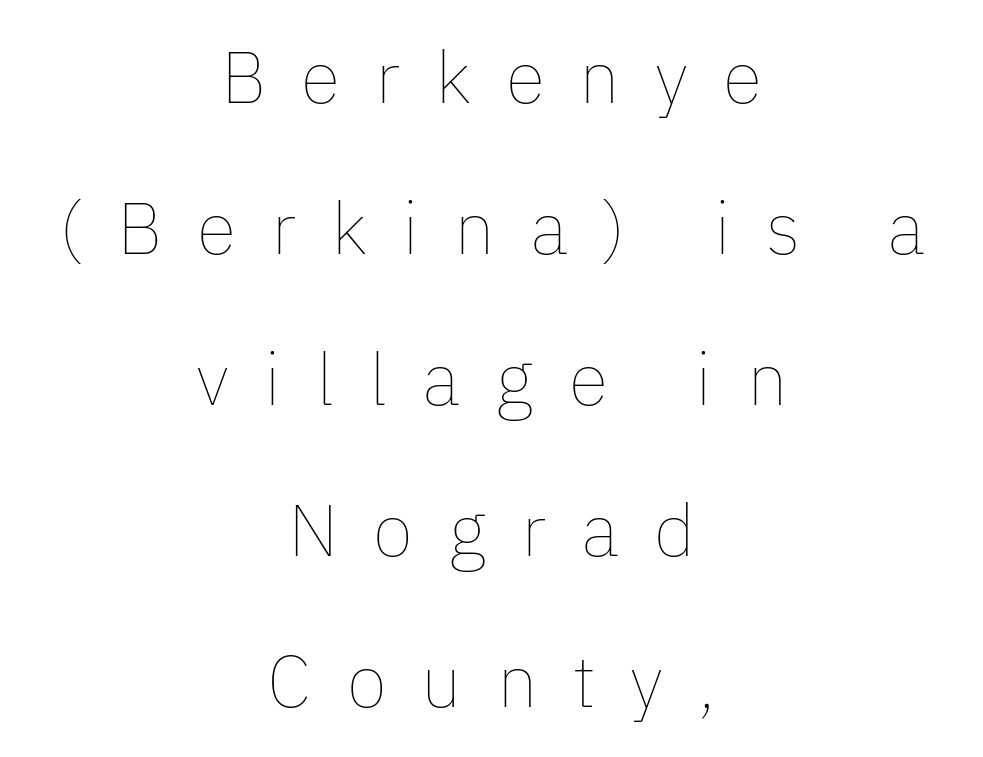
{"italic": "no", "bold": "no", "weight": "thin", "width": "normal", "stroke_contrast": "low", "x_height": "medium", "monospaced": "no", "underline": "no", "align": "center", "line_spacing": "loose", "line_spacing_ratio": 2.07, "letter_spacing": "wide", "letter_spacing_em": 0.48, "glyph_px": 73}
